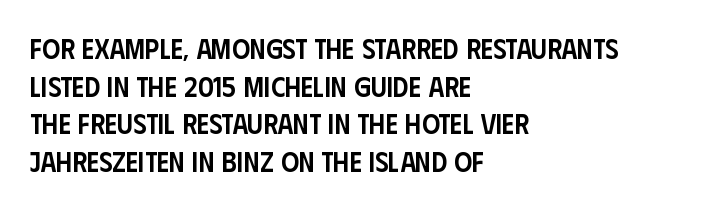
The image shows 28 px semibold, condensed sans-serif type, upright; set left-aligned, normal line spacing (1.34x), normal letter spacing, not underlined; low stroke contrast and a large x-height.
